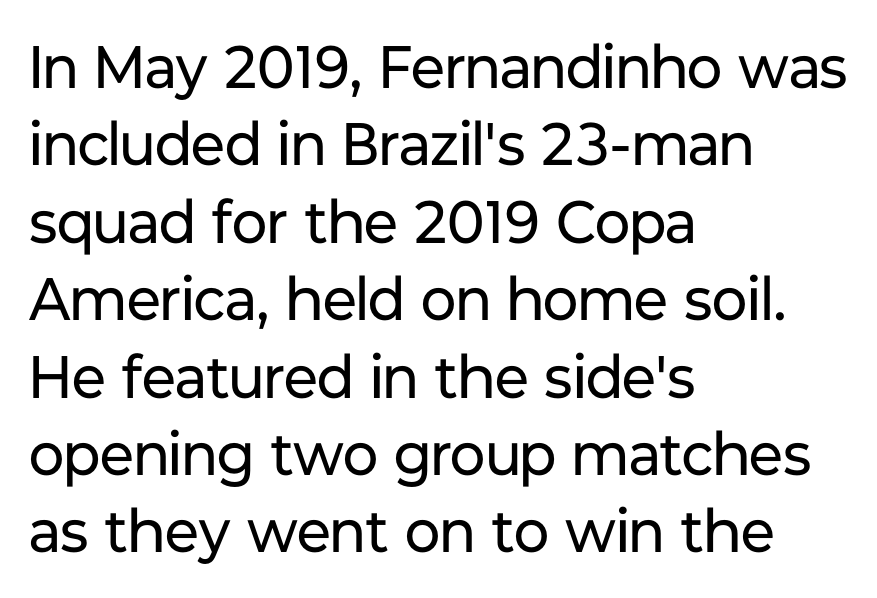
Q: Is the text bold? A: No.
Q: Is the text italic (slanted)? A: No, it is upright.
Q: Is the typeface a serif or a sans-serif typeface? A: Sans-serif.
Q: Is the text underlined? A: No.
Q: How is the paragraph aligned? A: Left-aligned.
Q: Is the spacing between letters normal or unusually wide? A: Normal.
Q: Is the spacing between lines tight, normal or loose? A: Normal.
Q: Width (condensed, normal, or wide)? A: Normal.
Q: Stroke contrast? A: Low.
Q: x-height? A: Medium.
Q: Monospaced? A: No.
